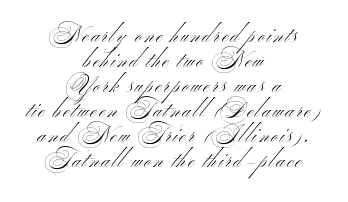
The font sits on the lighter half of the weight spectrum, regular included. Underlining? Definitely not there. The typesetter chose a symmetrical, centered arrangement here.
